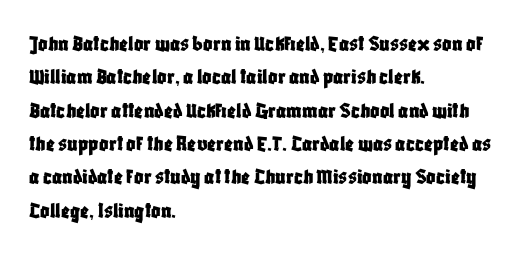
Q: Is the text italic (slanted)? A: No, it is upright.
Q: Is the text underlined? A: No.
Q: How is the paragraph aligned? A: Left-aligned.
Q: Is the spacing between letters normal or unusually wide? A: Normal.
Q: Is the spacing between lines tight, normal or loose? A: Normal.
